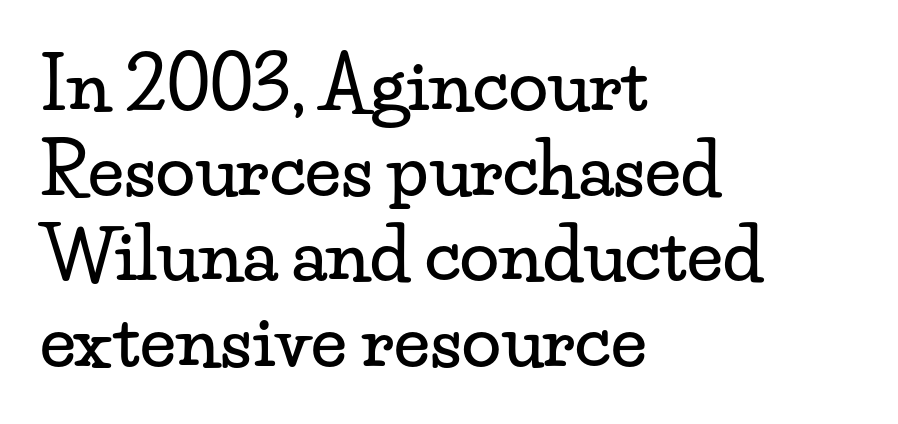
{"serif": "yes", "italic": "no", "width": "wide", "stroke_contrast": "low", "x_height": "small", "monospaced": "no", "underline": "no", "align": "left", "line_spacing_ratio": 1.2, "letter_spacing": "normal", "letter_spacing_em": 0.0, "glyph_px": 71}
